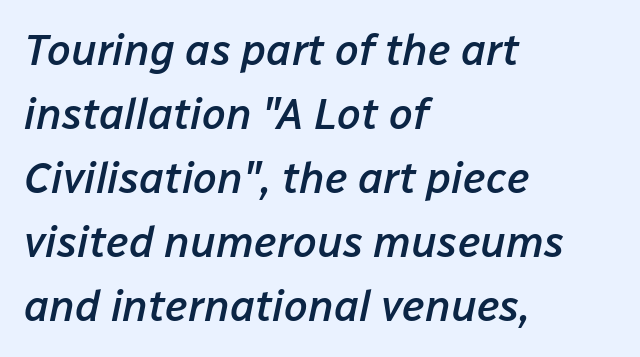
{"italic": "yes", "lean": "right", "slant_degrees": 12, "bold": "semi", "weight": "semibold", "width": "normal", "stroke_contrast": "low", "x_height": "medium", "monospaced": "no", "underline": "no", "align": "left", "line_spacing": "normal", "line_spacing_ratio": 1.49, "letter_spacing": "normal", "letter_spacing_em": 0.0, "glyph_px": 43}
